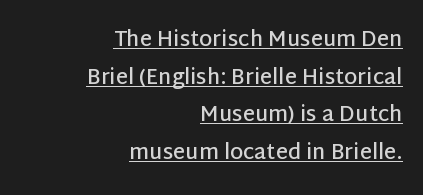
The image shows 21 px text type, upright; set right-aligned, line spacing 1.79x, normal letter spacing, underlined.
